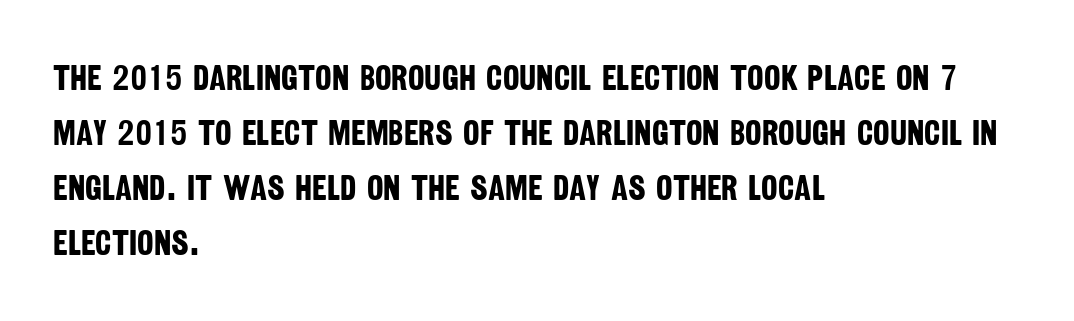
Q: Is the text bold? A: Yes.
Q: Is the typeface a serif or a sans-serif typeface? A: Sans-serif.
Q: Is the text underlined? A: No.
Q: How is the paragraph aligned? A: Left-aligned.
Q: Is the spacing between letters normal or unusually wide? A: Normal.
Q: Is the spacing between lines tight, normal or loose? A: Normal.
Q: Width (condensed, normal, or wide)? A: Condensed.
Q: Stroke contrast? A: Low.
Q: x-height? A: Large.
Q: Monospaced? A: No.
